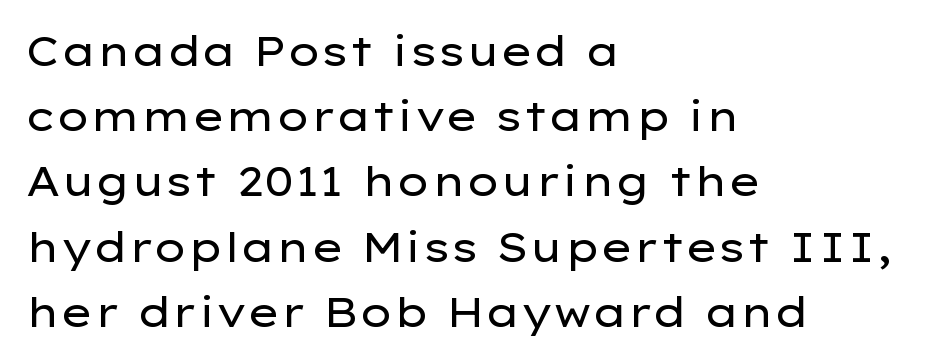
Q: Is the text bold? A: No.
Q: Is the text italic (slanted)? A: No, it is upright.
Q: Is the typeface a serif or a sans-serif typeface? A: Sans-serif.
Q: Is the text underlined? A: No.
Q: How is the paragraph aligned? A: Left-aligned.
Q: Is the spacing between letters normal or unusually wide? A: Normal.
Q: Is the spacing between lines tight, normal or loose? A: Normal.
Q: Width (condensed, normal, or wide)? A: Wide.
Q: Stroke contrast? A: Low.
Q: x-height? A: Medium.
Q: Monospaced? A: No.
